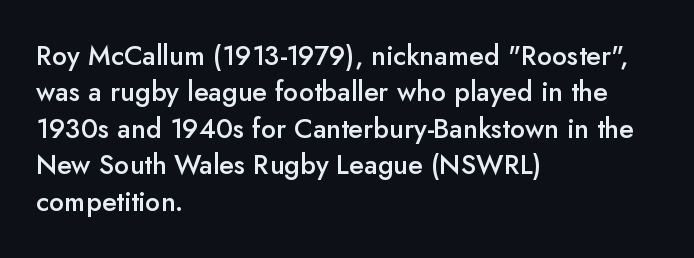
{"italic": "no", "bold": "semi", "underline": "no", "align": "left", "line_spacing": "normal", "line_spacing_ratio": 1.35, "letter_spacing": "normal", "letter_spacing_em": 0.0, "glyph_px": 27}
